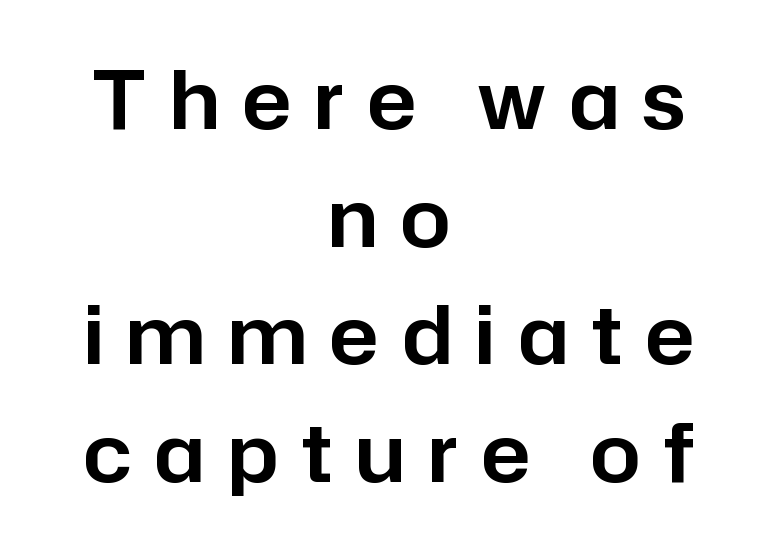
Q: Is the text italic (slanted)? A: No, it is upright.
Q: Is the typeface a serif or a sans-serif typeface? A: Sans-serif.
Q: Is the text underlined? A: No.
Q: How is the paragraph aligned? A: Centered.
Q: Is the spacing between letters normal or unusually wide? A: Unusually wide.
Q: Is the spacing between lines tight, normal or loose? A: Normal.
Q: Width (condensed, normal, or wide)? A: Normal.
Q: Stroke contrast? A: Low.
Q: x-height? A: Medium.
Q: Monospaced? A: No.
